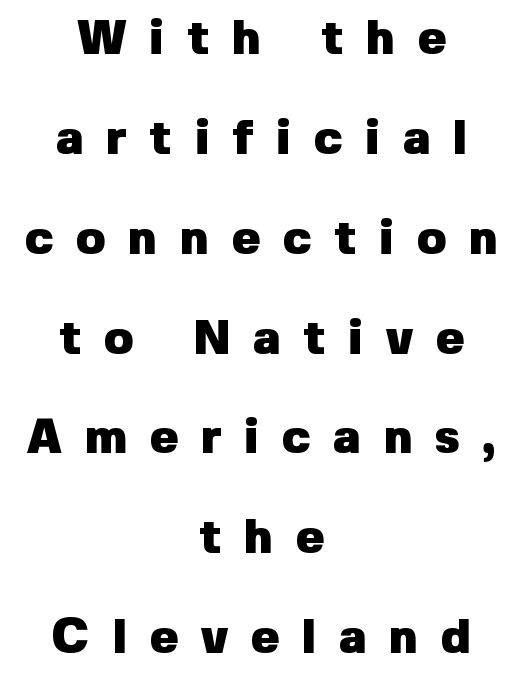
{"serif": "no", "italic": "no", "bold": "yes", "weight": "heavy", "width": "normal", "stroke_contrast": "low", "x_height": "medium", "monospaced": "no", "underline": "no", "align": "center", "line_spacing": "loose", "line_spacing_ratio": 2.08, "letter_spacing": "wide", "letter_spacing_em": 0.47, "glyph_px": 48}
